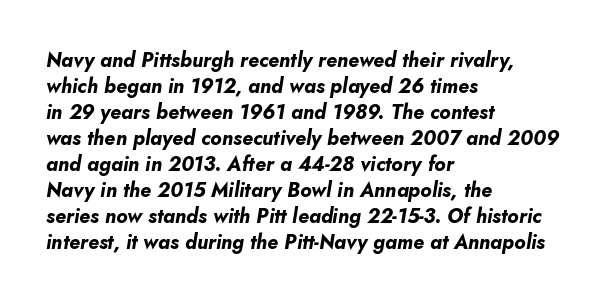
Q: Is the text bold? A: Yes.
Q: Is the text italic (slanted)? A: Yes, it leans right by about 10 degrees.
Q: Is the text underlined? A: No.
Q: How is the paragraph aligned? A: Left-aligned.
Q: Is the spacing between letters normal or unusually wide? A: Normal.
Q: Is the spacing between lines tight, normal or loose? A: Normal.
